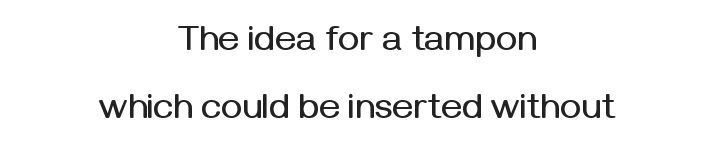
The image shows 36 px sans-serif type, upright; set centered, line spacing 1.88x, normal letter spacing, not underlined; medium stroke contrast and a medium x-height.
